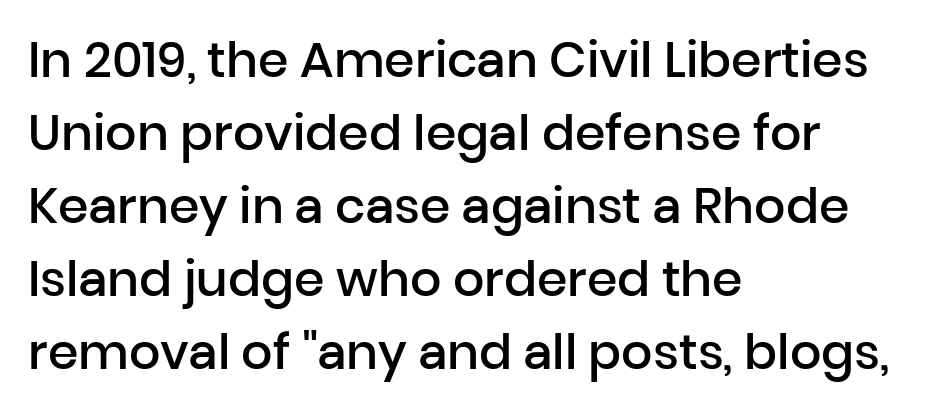
Q: Is the text bold? A: Semi-bold.
Q: Is the text italic (slanted)? A: No, it is upright.
Q: Is the typeface a serif or a sans-serif typeface? A: Sans-serif.
Q: Is the text underlined? A: No.
Q: How is the paragraph aligned? A: Left-aligned.
Q: Is the spacing between letters normal or unusually wide? A: Normal.
Q: Is the spacing between lines tight, normal or loose? A: Normal.
Q: Width (condensed, normal, or wide)? A: Normal.
Q: Stroke contrast? A: Low.
Q: x-height? A: Medium.
Q: Monospaced? A: No.
